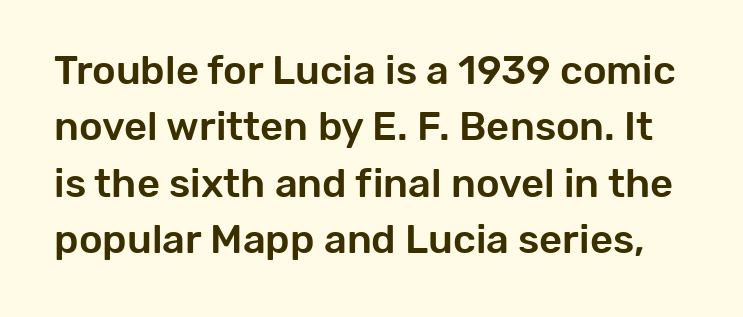
Each row of text sits above clean, open space. Varying glyph widths throughout — classic text-font behaviour. Unlike italic type, these characters show no tilt at all. Stroke terminals: plain, sans-serif. The type is set solid horizontally, with unmodified tracking. A normal amount of white space separates one row of letters from the next.
